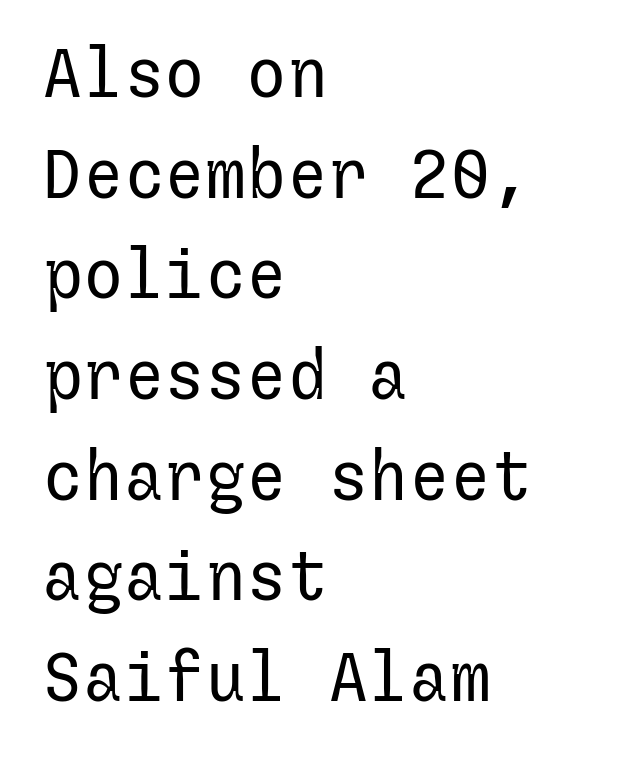
The image shows 68 px regular-weight sans-serif type, upright; set left-aligned, normal line spacing (1.48x), normal letter spacing, not underlined; low stroke contrast and a medium x-height.
